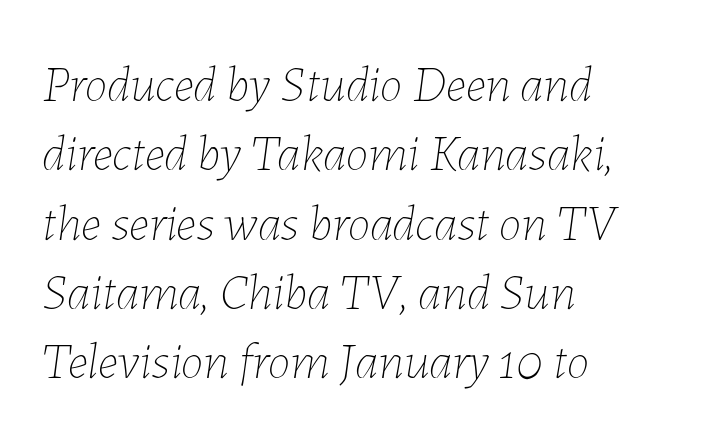
{"italic": "yes", "lean": "right", "slant_degrees": 7, "bold": "no", "weight": "thin", "width": "normal", "stroke_contrast": "low", "x_height": "medium", "monospaced": "no", "underline": "no", "align": "left", "line_spacing": "normal", "line_spacing_ratio": 1.36, "letter_spacing": "normal", "letter_spacing_em": 0.0, "glyph_px": 51}
